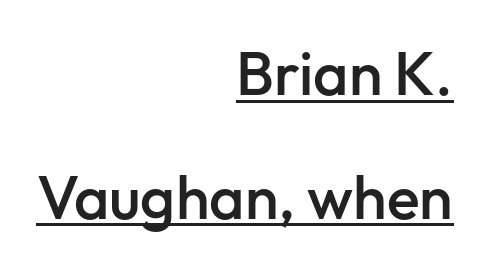
Leading: increased. Caption: standard tracking, unaltered. The passage shown is typed in a proportional face where columns would drift. Tall strokes in this sample are plumb rather than angled. These lines stack with their right ends in a neat column. Are there feet on the stems? There aren't — it's a sans.
